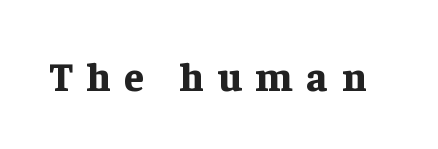
Underline: absent. The letters stand upright; this is a roman face. The face used here has the dense, thick strokes of a bold. This sample has the flowing, uneven cadence of proportional lettering. This sample uses expanded letter spacing, leaving extra air between glyphs.
